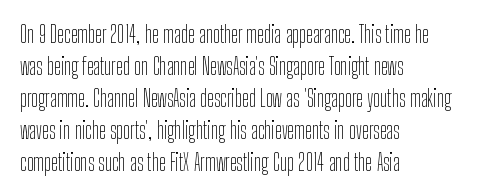
The image shows 23 px text type, upright; set left-aligned, normal line spacing (1.39x), normal letter spacing, not underlined.
